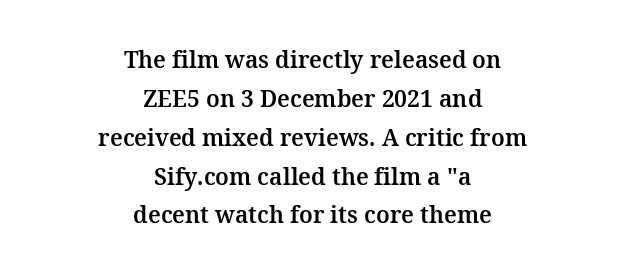
{"italic": "no", "underline": "no", "align": "center", "line_spacing": "normal", "line_spacing_ratio": 1.69, "letter_spacing": "normal", "letter_spacing_em": 0.0, "glyph_px": 23}
